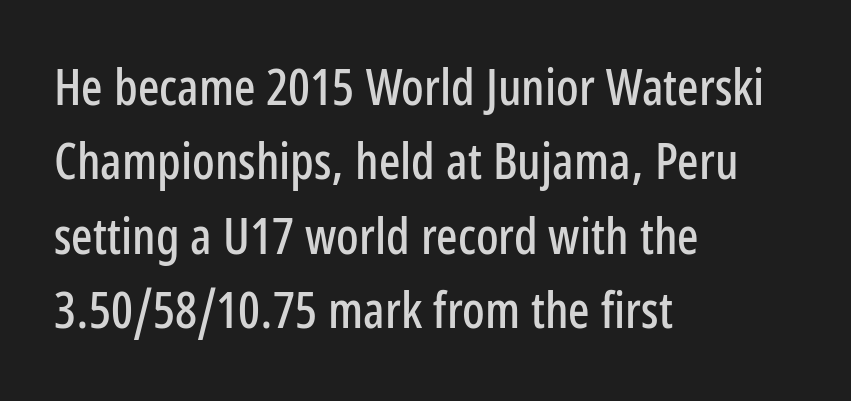
The image shows 50 px condensed sans-serif type, upright; set left-aligned, normal line spacing (1.49x), normal letter spacing, not underlined; low stroke contrast and a medium x-height.
